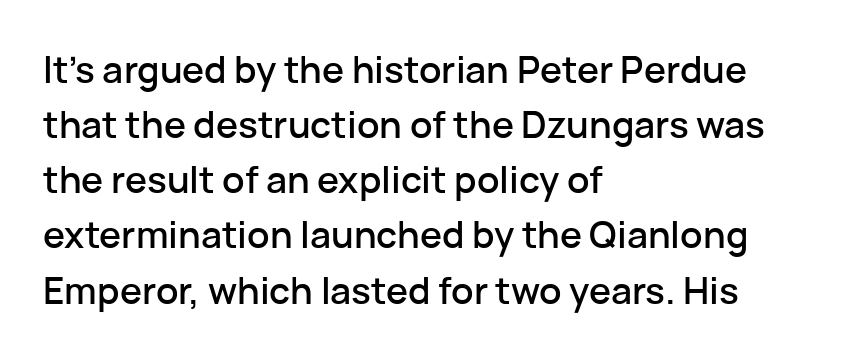
Q: Is the text italic (slanted)? A: No, it is upright.
Q: Is the typeface a serif or a sans-serif typeface? A: Sans-serif.
Q: Is the text underlined? A: No.
Q: How is the paragraph aligned? A: Left-aligned.
Q: Is the spacing between letters normal or unusually wide? A: Normal.
Q: Is the spacing between lines tight, normal or loose? A: Normal.
Q: Width (condensed, normal, or wide)? A: Normal.
Q: Stroke contrast? A: Low.
Q: x-height? A: Medium.
Q: Monospaced? A: No.
